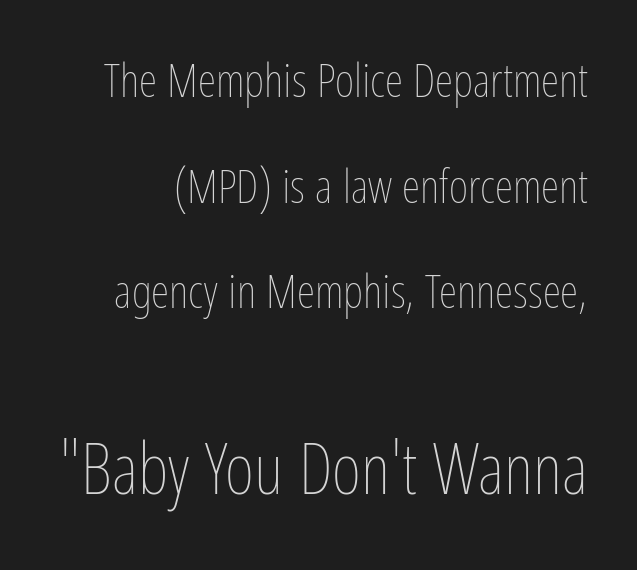
{"italic": "no", "bold": "no", "weight": "thin", "width": "condensed", "stroke_contrast": "low", "x_height": "medium", "monospaced": "no", "underline": "no", "line_spacing": "loose", "line_spacing_ratio": 2.25, "letter_spacing": "normal", "letter_spacing_em": 0.0, "larger_block": "second", "size_ratio": 1.51, "glyph_px": 71}
